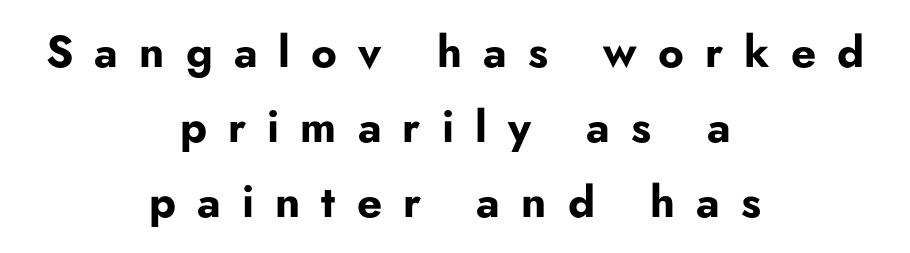
Does the weight exceed regular? Yes, all the way to bold. Short and long lines alike share a common midpoint. The line-height multiplier appears to be the usual default. I'd call this a sans setting — the letters go barefoot. Designer's note — italics off, roman on. The horizontal fit of the characters is loose and conspicuously gappy.
